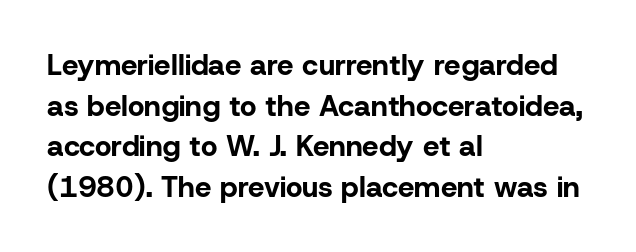
The image shows 29 px bold sans-serif type, upright; set left-aligned, normal line spacing (1.4x), normal letter spacing, not underlined; low stroke contrast and a medium x-height.
